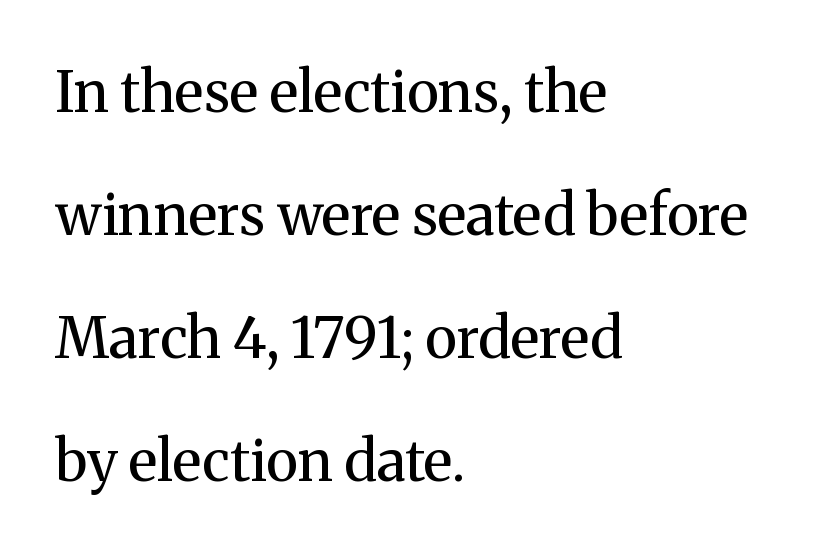
This sample uses a serif face. Is the type heavy? It reads as light-to-regular instead. These lines keep a tight, regular rhythm from letter to letter. The letters stand straight up with perfectly vertical stems.
